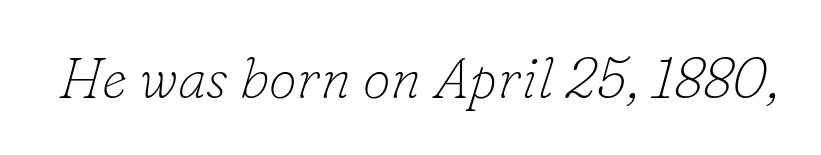
The type is set solid horizontally, with unmodified tracking. Letters have the restrained weight of plain body copy at most. Quick note: underline off. The typeface chosen for these lines features serifs.
